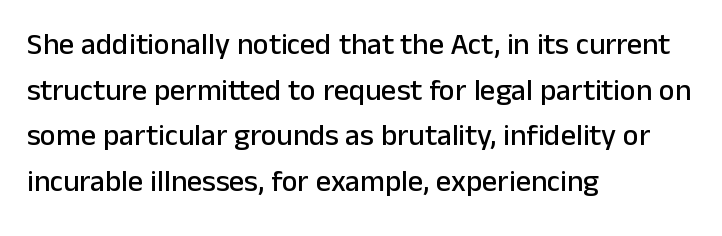
Line beginnings align vertically; line endings do not. The face used here is proportionally spaced, like ordinary book or web type. A normal amount of white space separates one row of letters from the next. Clear beneath every line of the passage. Students, note that the glyphs here touch the page at normal intervals. Font category for this specimen: sans-serif.
